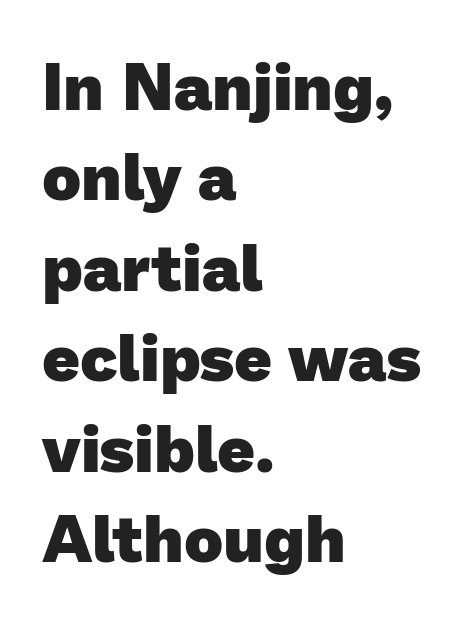
{"serif": "no", "bold": "yes", "weight": "heavy", "width": "normal", "stroke_contrast": "low", "x_height": "medium", "monospaced": "no", "underline": "no", "align": "left", "line_spacing": "normal", "line_spacing_ratio": 1.37, "letter_spacing": "normal", "letter_spacing_em": 0.0, "glyph_px": 66}
